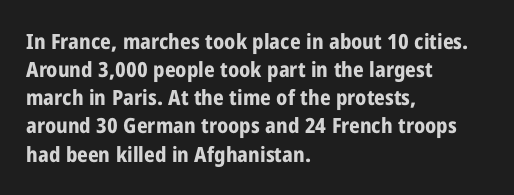
Q: Is the text bold? A: Yes.
Q: Is the text italic (slanted)? A: No, it is upright.
Q: Is the text underlined? A: No.
Q: How is the paragraph aligned? A: Left-aligned.
Q: Is the spacing between letters normal or unusually wide? A: Normal.
Q: Is the spacing between lines tight, normal or loose? A: Normal.
